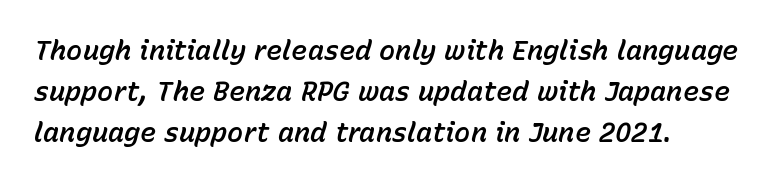
{"italic": "yes", "lean": "right", "slant_degrees": 15, "underline": "no", "align": "left", "line_spacing": "normal", "line_spacing_ratio": 1.52, "letter_spacing": "normal", "letter_spacing_em": 0.0, "glyph_px": 27}
